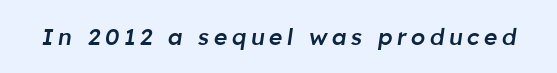
Q: Is the text bold? A: Semi-bold.
Q: Is the text italic (slanted)? A: Yes, it leans right by about 8 degrees.
Q: Is the text underlined? A: No.
